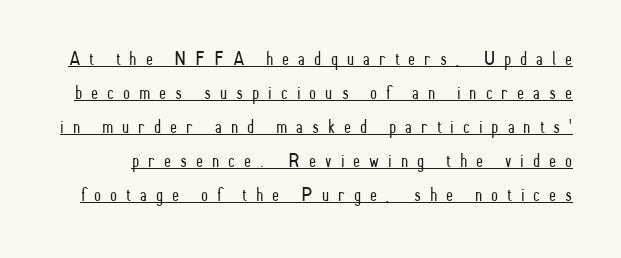
Q: Is the text bold? A: No.
Q: Is the text italic (slanted)? A: No, it is upright.
Q: Is the text underlined? A: Yes.
Q: Is the spacing between letters normal or unusually wide? A: Unusually wide.
Q: Is the spacing between lines tight, normal or loose? A: Normal.
